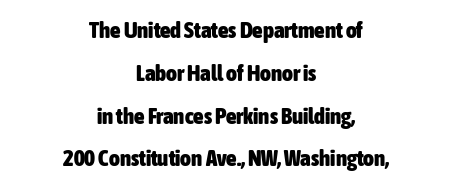
The image shows 23 px bold type, upright; set centered, line spacing 1.86x, normal letter spacing, not underlined.
